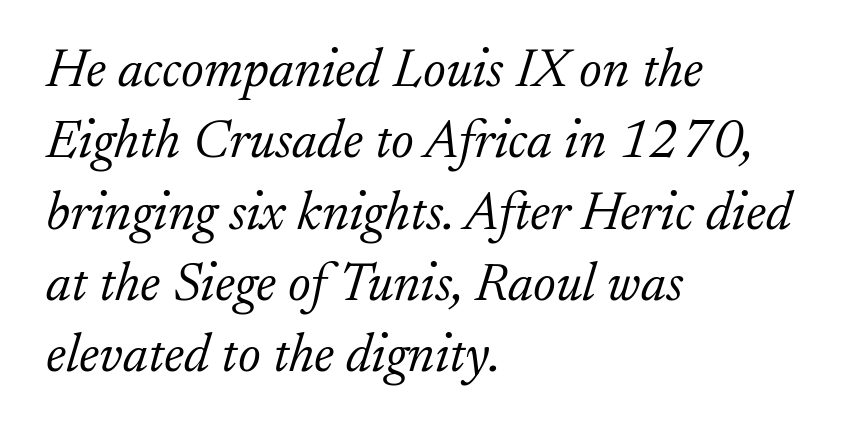
The image shows 54 px light serif type, italic (leaning right); set left-aligned, normal line spacing (1.32x), normal letter spacing, not underlined; low stroke contrast and a small x-height.
